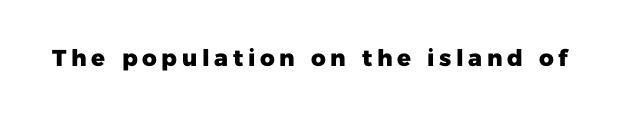
Honestly, there is no underline to notice here at all. Between one letter and the next there's a generous, obvious gap. Italic? Not at all — the glyphs are vertical. Strokes here are thick enough to call this a true bold.
